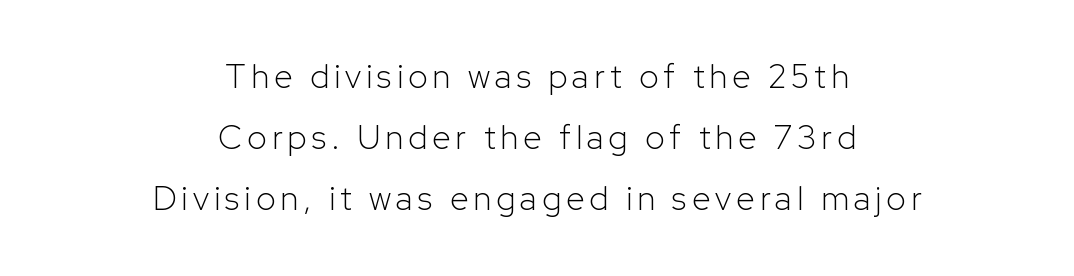
Q: Is the text bold? A: No.
Q: Is the text italic (slanted)? A: No, it is upright.
Q: Is the typeface a serif or a sans-serif typeface? A: Sans-serif.
Q: Is the text underlined? A: No.
Q: How is the paragraph aligned? A: Centered.
Q: Width (condensed, normal, or wide)? A: Normal.
Q: Stroke contrast? A: Low.
Q: x-height? A: Medium.
Q: Monospaced? A: No.
